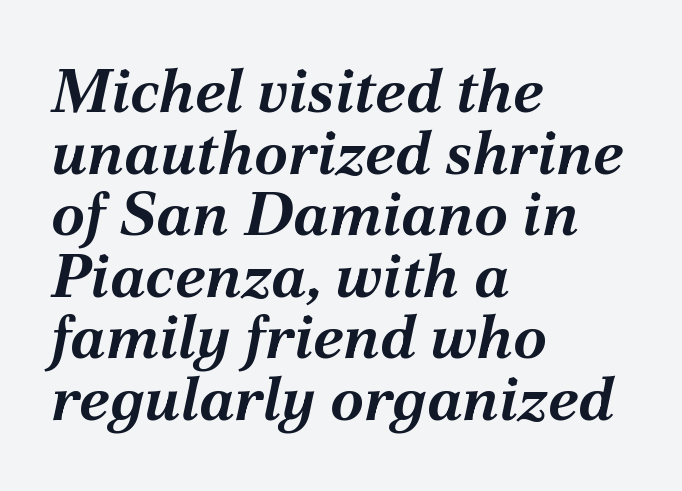
The line texture is even and compact thanks to regular tracking. Each letter keeps its own natural width here, so spacing adapts to shape. Emphasis-style slanted type is in use. Horizontal bands of white between lines are thin slivers.
